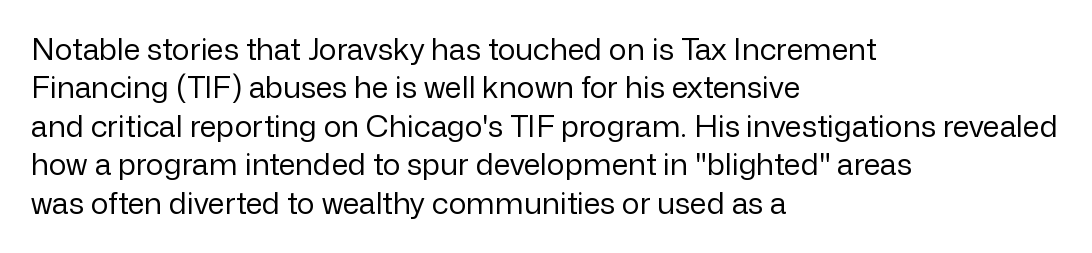
The image shows 30 px regular-weight sans-serif type, upright; set left-aligned, normal line spacing (1.28x), normal letter spacing, not underlined; low stroke contrast and a medium x-height.
